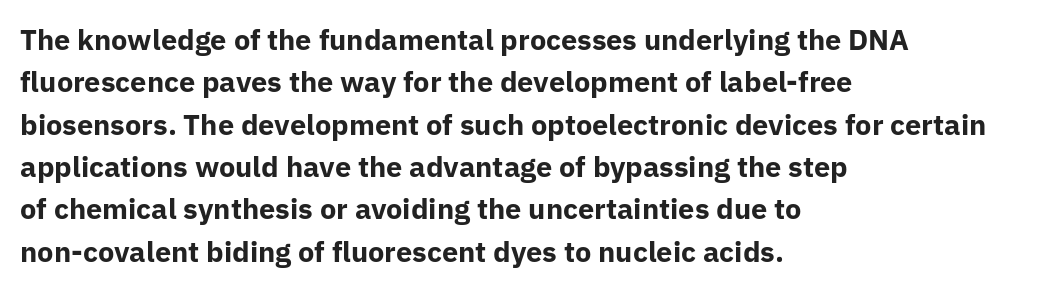
Q: Is the text bold? A: Yes.
Q: Is the text italic (slanted)? A: No, it is upright.
Q: Is the typeface a serif or a sans-serif typeface? A: Sans-serif.
Q: Is the text underlined? A: No.
Q: How is the paragraph aligned? A: Left-aligned.
Q: Is the spacing between letters normal or unusually wide? A: Normal.
Q: Is the spacing between lines tight, normal or loose? A: Normal.
Q: Width (condensed, normal, or wide)? A: Normal.
Q: Stroke contrast? A: Low.
Q: x-height? A: Medium.
Q: Monospaced? A: No.
